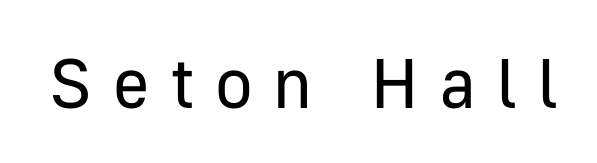
Glyph-to-glyph distance is far greater than everyday printed text. Nothing heavy about these letters — not bold at all. To sum up the face: it is a sans, with no serifs. Anything drawn beneath the words? Only blank space.
